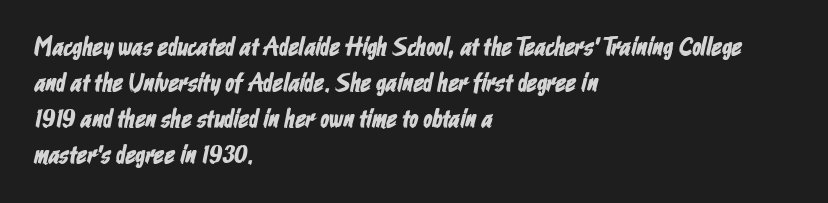
Bare-footed words on every line. Each new line begins a customary step beneath the previous one. Glyph-to-glyph distance matches everyday printed text. These lines are set flush left with a ragged right edge.
